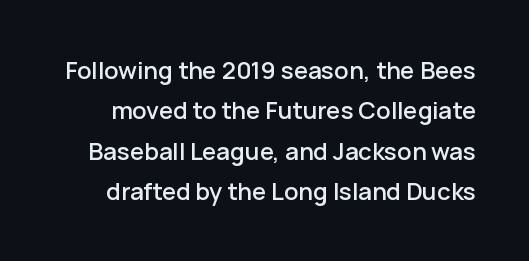
{"italic": "no", "underline": "no", "line_spacing": "normal", "line_spacing_ratio": 1.68, "letter_spacing": "normal", "letter_spacing_em": 0.0, "glyph_px": 24}
